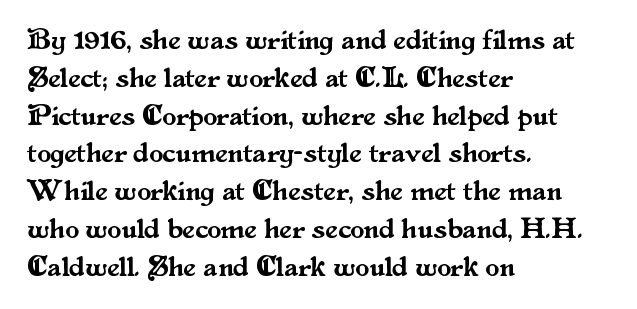
{"serif": "yes", "italic": "no", "width": "normal", "stroke_contrast": "medium", "x_height": "small", "monospaced": "no", "underline": "no", "align": "left", "line_spacing": "normal", "line_spacing_ratio": 1.35, "letter_spacing": "normal", "letter_spacing_em": 0.0, "glyph_px": 28}
